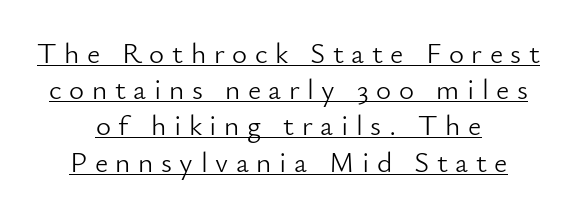
{"serif": "no", "italic": "no", "bold": "no", "weight": "light", "width": "normal", "stroke_contrast": "low", "x_height": "small", "monospaced": "no", "underline": "yes", "align": "center", "line_spacing": "normal", "line_spacing_ratio": 1.25, "letter_spacing": "wide", "letter_spacing_em": 0.26, "glyph_px": 29}
